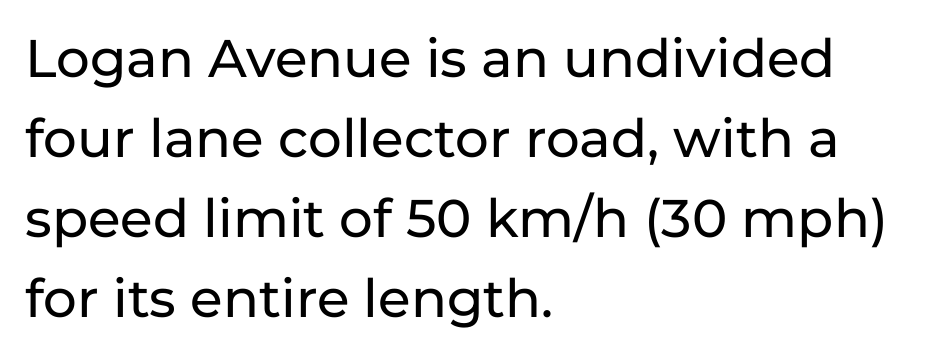
These lines sit exactly where default settings would place them. Ordinary non-slanted type is in use. Typeset ragged right — the left edge is the straight one. Examine the stroke ends and you'll find no serifs. Tracking value appears to be zero — textbook default spacing.
